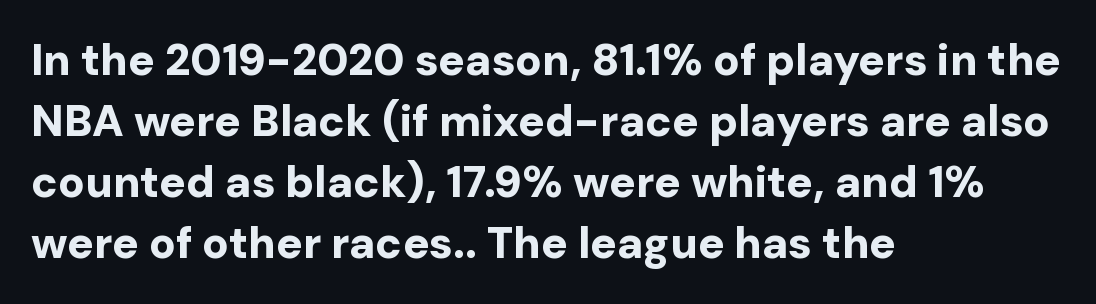
The image shows 44 px bold sans-serif type, upright; set left-aligned, normal line spacing (1.39x), normal letter spacing, not underlined; low stroke contrast and a medium x-height.
